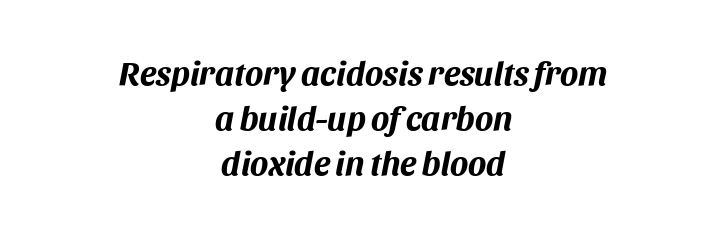
It's the slanting kind of type. If you folded the block vertically in half, each line would mirror itself in length. Leading: standard. The strip under each line holds only bare page. What stands out about the letter spacing? Nothing — it is the standard amount.
